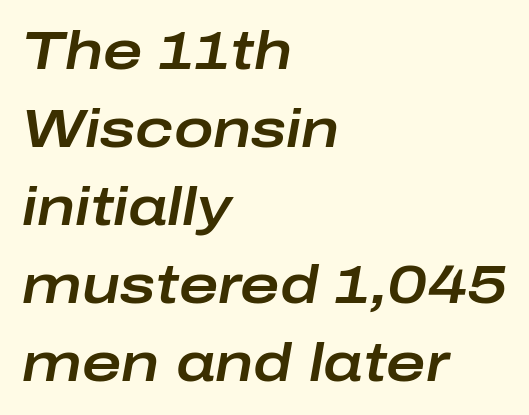
The image shows 53 px wide type, italic (leaning right); set left-aligned, normal line spacing (1.47x), normal letter spacing, not underlined; low stroke contrast and a medium x-height.
